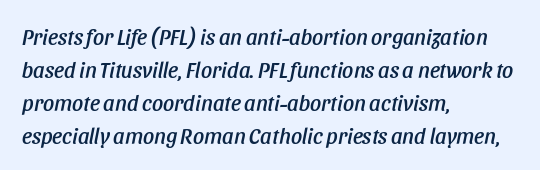
{"italic": "yes", "lean": "right", "slant_degrees": 11, "underline": "no", "align": "left", "line_spacing": "normal", "line_spacing_ratio": 1.5, "letter_spacing": "normal", "letter_spacing_em": 0.0, "glyph_px": 22}
